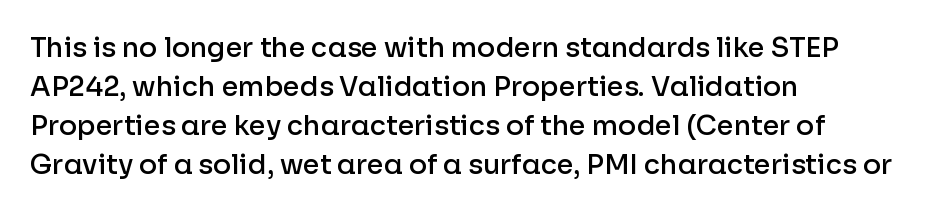
The image shows 27 px text type, upright; set left-aligned, normal line spacing (1.45x), normal letter spacing, not underlined.
